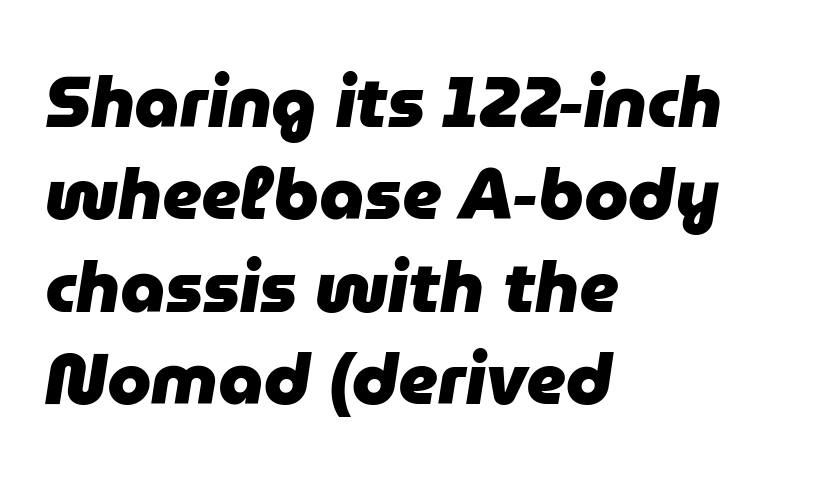
Every character sits at an angle, as italics do. What weight is shown? A full bold with thick strokes. The letters advance in unequal steps, a hallmark of proportional type. The strip under each line holds only bare page. These lines are set flush left with a ragged right edge.
